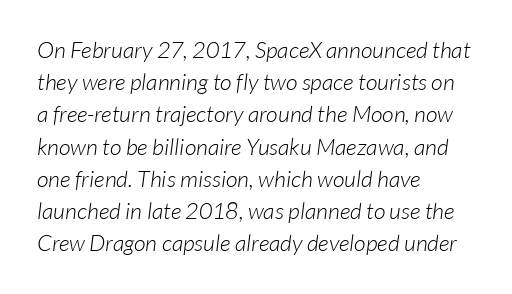
Q: Is the text bold? A: No.
Q: Is the text underlined? A: No.
Q: How is the paragraph aligned? A: Left-aligned.
Q: Is the spacing between letters normal or unusually wide? A: Normal.
Q: Is the spacing between lines tight, normal or loose? A: Normal.
